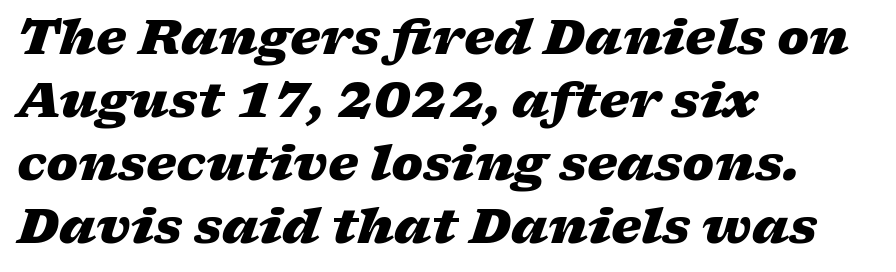
{"italic": "yes", "lean": "right", "slant_degrees": 17, "bold": "yes", "weight": "heavy", "width": "wide", "stroke_contrast": "low", "x_height": "medium", "monospaced": "no", "underline": "no", "align": "left", "line_spacing": "normal", "line_spacing_ratio": 1.31, "letter_spacing": "normal", "letter_spacing_em": 0.0, "glyph_px": 48}
